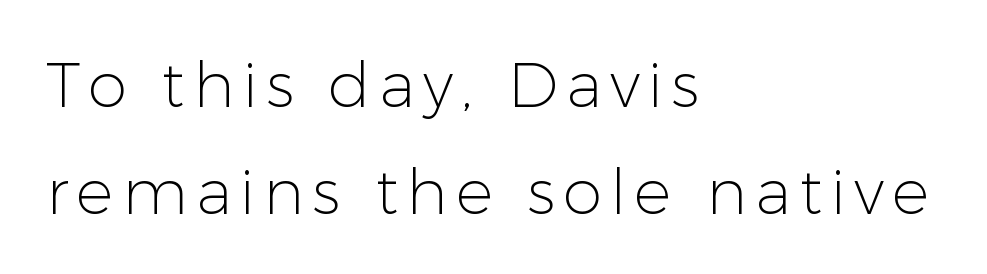
Q: Is the text bold? A: No.
Q: Is the text italic (slanted)? A: No, it is upright.
Q: Is the typeface a serif or a sans-serif typeface? A: Sans-serif.
Q: Is the text underlined? A: No.
Q: How is the paragraph aligned? A: Left-aligned.
Q: Is the spacing between lines tight, normal or loose? A: Normal.
Q: Width (condensed, normal, or wide)? A: Normal.
Q: Stroke contrast? A: Low.
Q: x-height? A: Medium.
Q: Monospaced? A: No.
